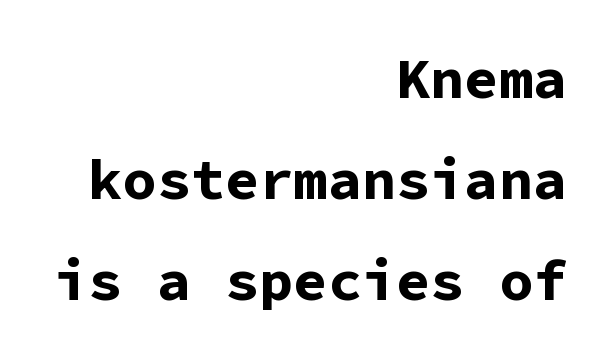
Q: Is the text bold? A: Yes.
Q: Is the text italic (slanted)? A: No, it is upright.
Q: Is the typeface a serif or a sans-serif typeface? A: Sans-serif.
Q: Is the text underlined? A: No.
Q: How is the paragraph aligned? A: Right-aligned.
Q: Is the spacing between letters normal or unusually wide? A: Normal.
Q: Width (condensed, normal, or wide)? A: Normal.
Q: Stroke contrast? A: Low.
Q: x-height? A: Medium.
Q: Monospaced? A: Yes.
